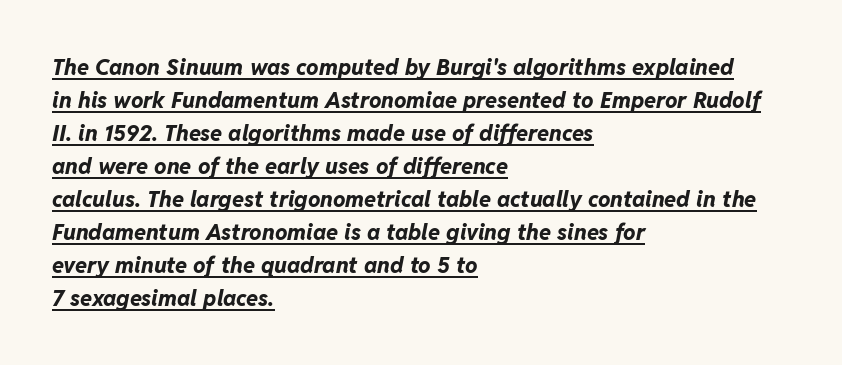
The image shows 22 px bold type, italic (leaning right); set left-aligned, normal line spacing (1.5x), normal letter spacing, underlined.
